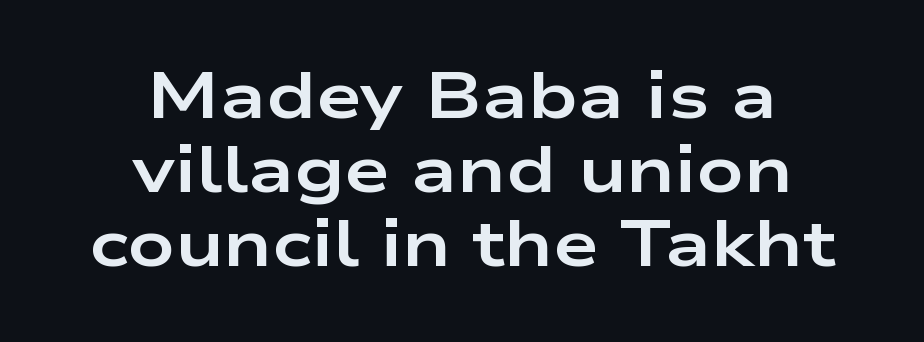
The image shows 65 px bold, wide sans-serif type, upright; set centered, tight line spacing (1.14x), normal letter spacing, not underlined; low stroke contrast and a medium x-height.
